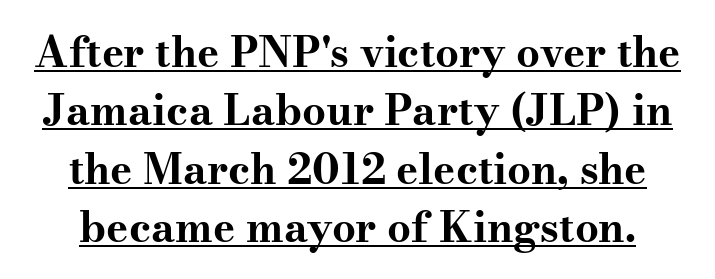
Q: Is the text bold? A: Yes.
Q: Is the text italic (slanted)? A: No, it is upright.
Q: Is the typeface a serif or a sans-serif typeface? A: Serif.
Q: Is the text underlined? A: Yes.
Q: Is the spacing between letters normal or unusually wide? A: Normal.
Q: Is the spacing between lines tight, normal or loose? A: Normal.
Q: Width (condensed, normal, or wide)? A: Wide.
Q: Stroke contrast? A: Medium.
Q: x-height? A: Small.
Q: Monospaced? A: No.
